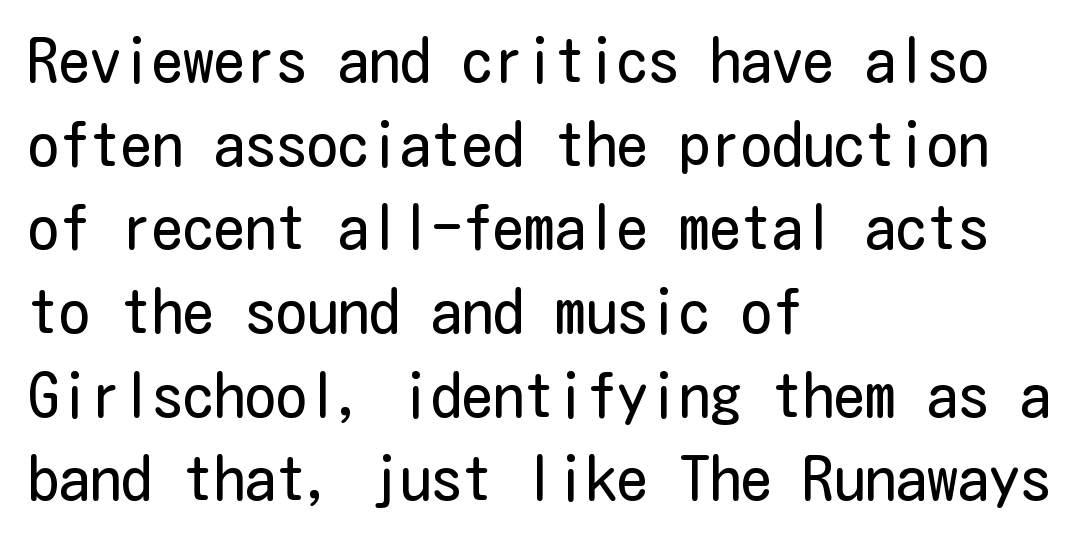
The image shows 62 px regular-weight, condensed sans-serif type, upright; set left-aligned, normal line spacing (1.35x), normal letter spacing, not underlined; low stroke contrast and a medium x-height.
